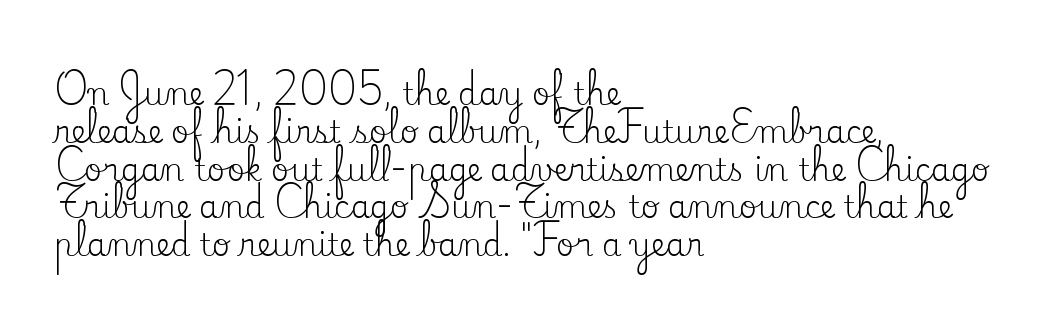
Descenders are the only things crossing below the line. Weight: not bold — regular or lighter. The lettering stays uniformly vertical, giving the passage a roman look.
